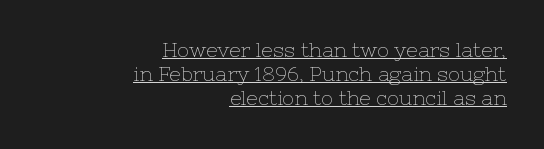
Caption: standard tracking, unaltered. Italic: no, the glyphs are upright roman. Underlined type. Ink coverage per letter is moderate at most. Caption: multi-line text, flush right, ragged left.
